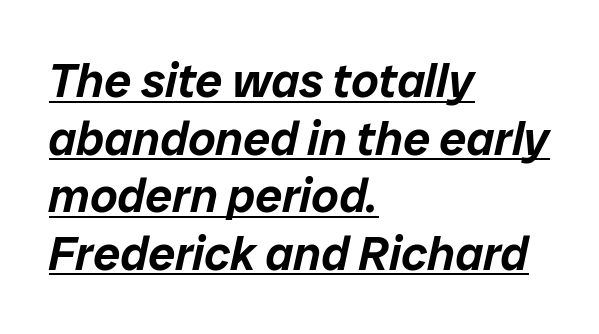
The image shows 48 px text type, italic (leaning right); set left-aligned, line spacing 1.2x, normal letter spacing, underlined; low stroke contrast and a medium x-height.
